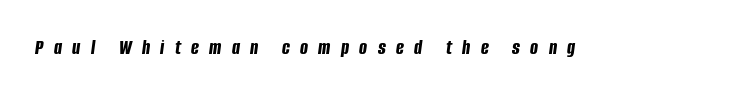
The image shows 21 px bold type, italic (leaning right); set unusually wide letter spacing (+0.49 em), not underlined.
